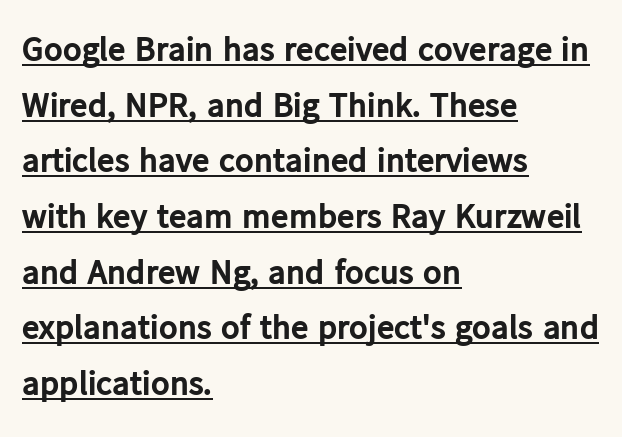
{"serif": "no", "italic": "no", "bold": "yes", "weight": "bold", "width": "normal", "stroke_contrast": "low", "x_height": "medium", "monospaced": "no", "underline": "yes", "align": "left", "line_spacing": "normal", "line_spacing_ratio": 1.59, "letter_spacing": "normal", "letter_spacing_em": 0.0, "glyph_px": 35}
